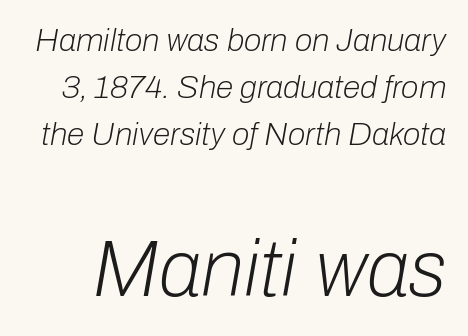
Look at the tracking — it's just the regular setting, nothing added. Bare-footed words on every line. The strokes are not fattened; the text isn't bold. Size contrast runs from small at the top to large at the bottom.
